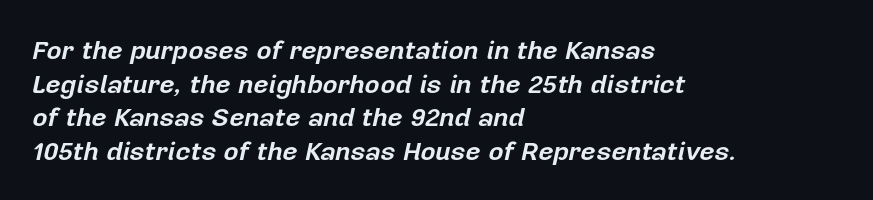
{"italic": "yes", "lean": "right", "slant_degrees": 12, "bold": "yes", "underline": "no", "align": "left", "line_spacing": "normal", "line_spacing_ratio": 1.29, "letter_spacing": "normal", "letter_spacing_em": 0.0, "glyph_px": 26}
